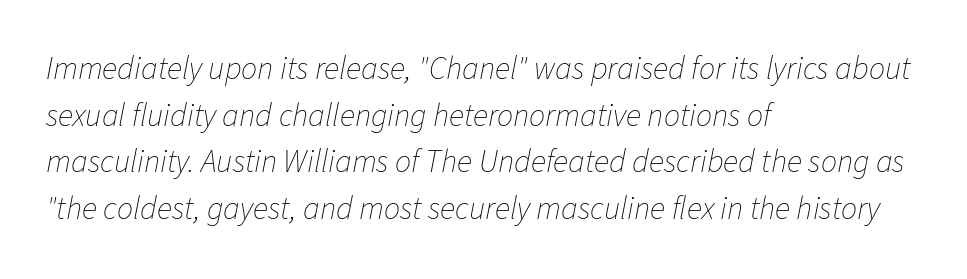
Q: Is the text bold? A: No.
Q: Is the text italic (slanted)? A: Yes, it leans right by about 11 degrees.
Q: Is the text underlined? A: No.
Q: How is the paragraph aligned? A: Left-aligned.
Q: Is the spacing between letters normal or unusually wide? A: Normal.
Q: Is the spacing between lines tight, normal or loose? A: Normal.
Q: Width (condensed, normal, or wide)? A: Normal.
Q: Stroke contrast? A: Low.
Q: x-height? A: Medium.
Q: Monospaced? A: No.
